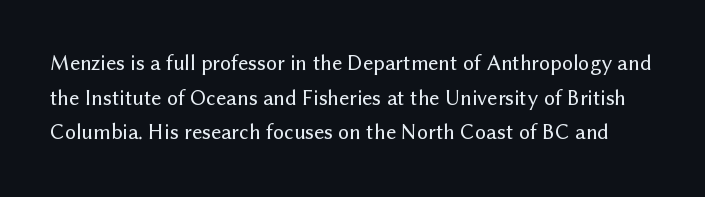
The image shows 22 px text type, upright; set normal line spacing (1.57x), normal letter spacing, not underlined.
